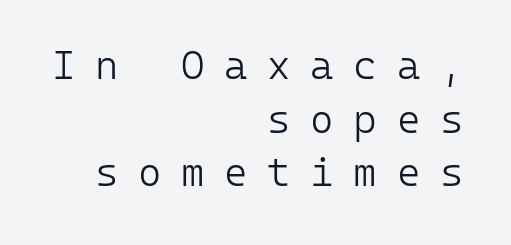
Q: Is the text bold? A: No.
Q: Is the text italic (slanted)? A: No, it is upright.
Q: Is the typeface a serif or a sans-serif typeface? A: Sans-serif.
Q: Is the text underlined? A: No.
Q: How is the paragraph aligned? A: Right-aligned.
Q: Is the spacing between letters normal or unusually wide? A: Unusually wide.
Q: Is the spacing between lines tight, normal or loose? A: Normal.
Q: Width (condensed, normal, or wide)? A: Normal.
Q: Stroke contrast? A: Low.
Q: x-height? A: Medium.
Q: Monospaced? A: Yes.
